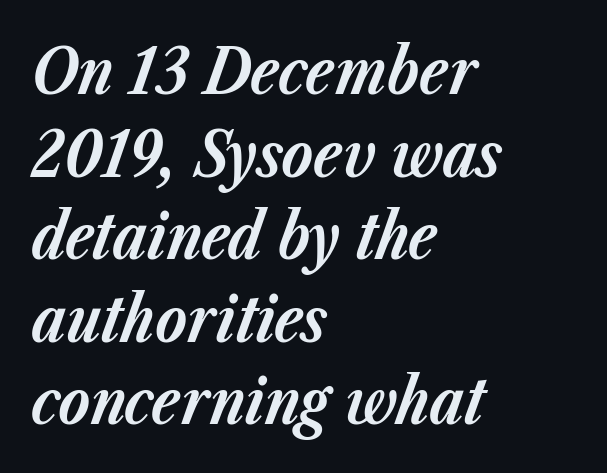
Q: Is the text bold? A: Yes.
Q: Is the text italic (slanted)? A: Yes, it leans right by about 23 degrees.
Q: Is the text underlined? A: No.
Q: How is the paragraph aligned? A: Left-aligned.
Q: Is the spacing between letters normal or unusually wide? A: Normal.
Q: Is the spacing between lines tight, normal or loose? A: Normal.
Q: Width (condensed, normal, or wide)? A: Normal.
Q: Stroke contrast? A: Low.
Q: x-height? A: Medium.
Q: Monospaced? A: No.
